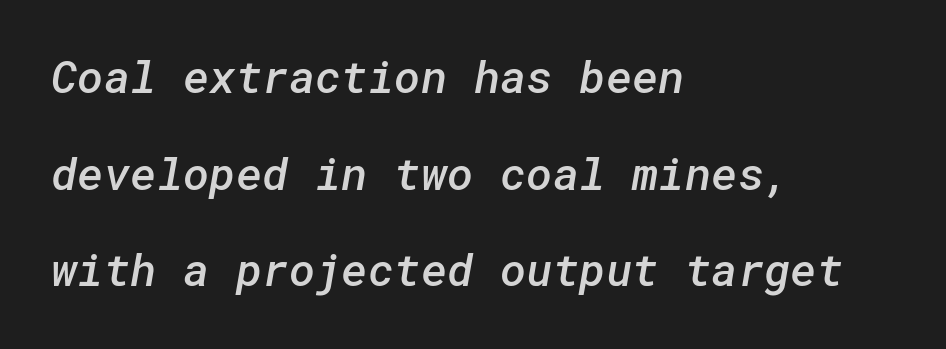
Q: Is the text bold? A: Semi-bold.
Q: Is the typeface a serif or a sans-serif typeface? A: Sans-serif.
Q: Is the text underlined? A: No.
Q: How is the paragraph aligned? A: Left-aligned.
Q: Is the spacing between letters normal or unusually wide? A: Normal.
Q: Is the spacing between lines tight, normal or loose? A: Loose.
Q: Width (condensed, normal, or wide)? A: Normal.
Q: Stroke contrast? A: Low.
Q: x-height? A: Medium.
